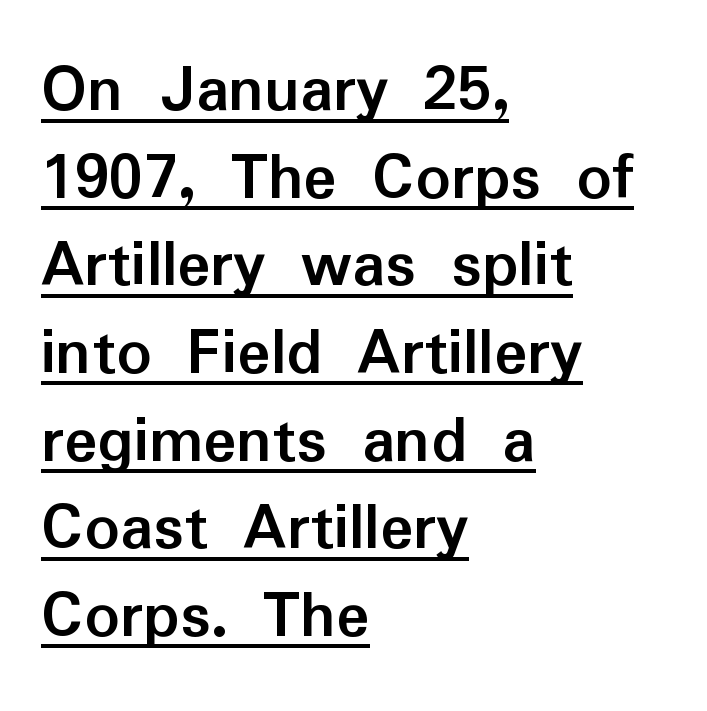
Tracking here is standard; glyphs follow each other at the usual distance. Think of a printed novel: that variable character pitch is what you see here. The lettering is marked with a stroke running underneath it. This is roman type, the default non-slanted kind. A sans-serif font was chosen for this passage. Whoever set this chose a conventional vertical rhythm.
